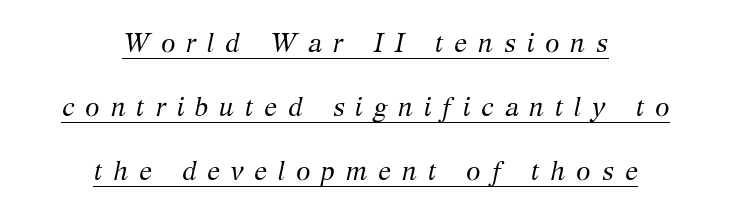
{"italic": "yes", "lean": "right", "slant_degrees": 12, "bold": "no", "underline": "yes", "align": "center", "line_spacing": "loose", "line_spacing_ratio": 2.46, "letter_spacing": "wide", "letter_spacing_em": 0.42, "glyph_px": 26}
